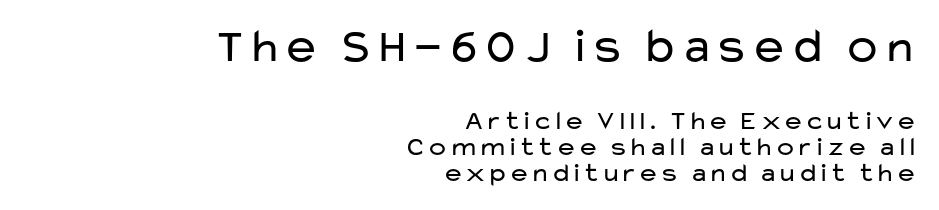
The image shows 48 px regular-weight, wide sans-serif type, upright; set right-aligned, tight line spacing (0.97x), normal letter spacing, not underlined; the first (top) block is 1.78x larger; low stroke contrast and a medium x-height.
